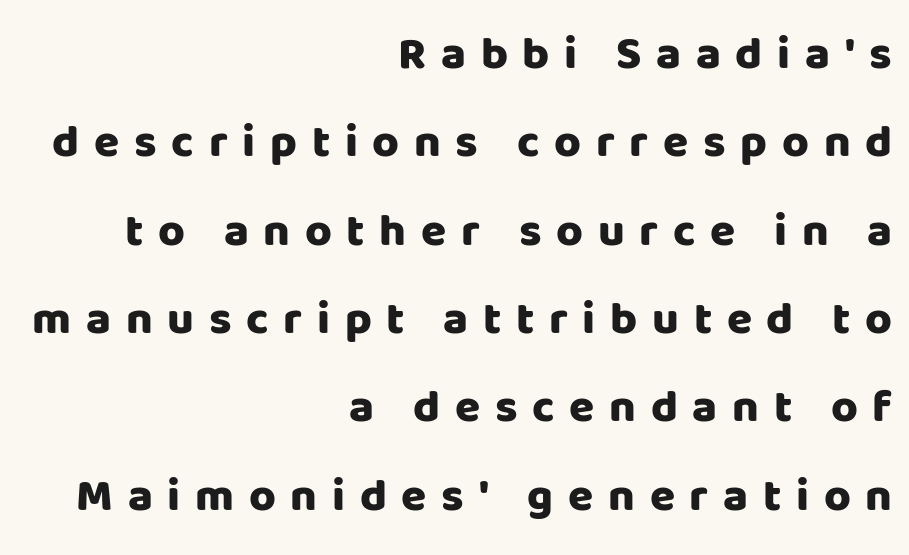
To sum up the face: it is a sans, with no serifs. The sample has been set heavy, in full bold. This rendering uses right alignment, leaving the left contour irregular. Horizontal bands of white between lines are thick stripes.
